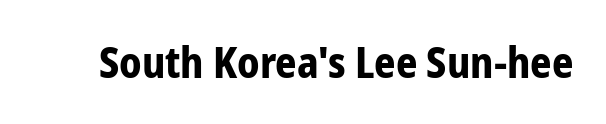
Q: Is the text bold? A: Yes.
Q: Is the text italic (slanted)? A: No, it is upright.
Q: Is the typeface a serif or a sans-serif typeface? A: Sans-serif.
Q: Is the text underlined? A: No.
Q: Is the spacing between letters normal or unusually wide? A: Normal.
Q: Width (condensed, normal, or wide)? A: Condensed.
Q: Stroke contrast? A: Low.
Q: x-height? A: Medium.
Q: Monospaced? A: No.
